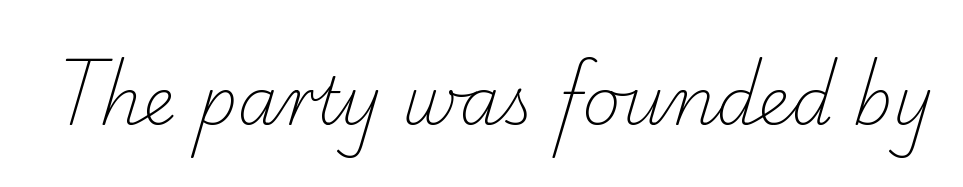
{"serif": "yes", "bold": "no", "weight": "light", "width": "normal", "stroke_contrast": "low", "x_height": "small", "monospaced": "no", "underline": "no", "letter_spacing": "normal", "letter_spacing_em": 0.0, "glyph_px": 66}
